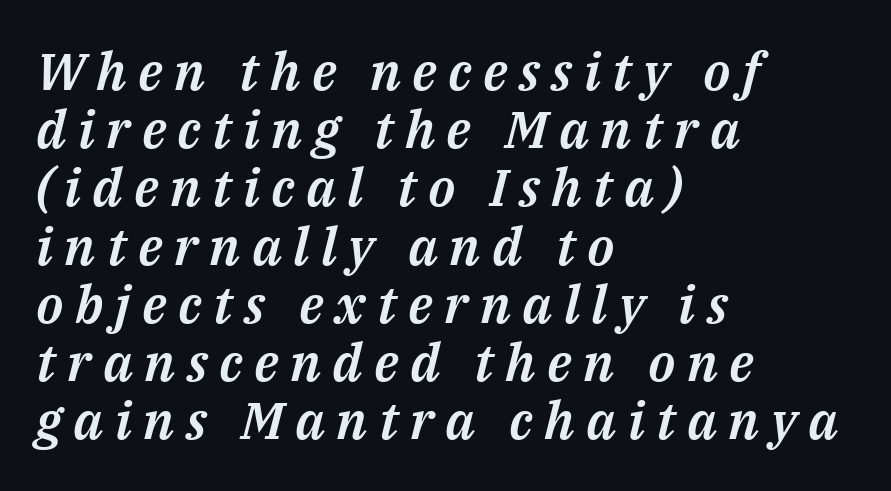
{"italic": "yes", "lean": "right", "slant_degrees": 14, "width": "normal", "stroke_contrast": "medium", "x_height": "medium", "monospaced": "no", "underline": "no", "align": "left", "line_spacing": "tight", "line_spacing_ratio": 1.12, "letter_spacing": "wide", "letter_spacing_em": 0.22, "glyph_px": 52}
